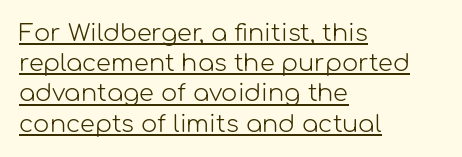
Q: Is the text bold? A: No.
Q: Is the text italic (slanted)? A: No, it is upright.
Q: Is the text underlined? A: Yes.
Q: How is the paragraph aligned? A: Left-aligned.
Q: Is the spacing between letters normal or unusually wide? A: Normal.
Q: Is the spacing between lines tight, normal or loose? A: Normal.
